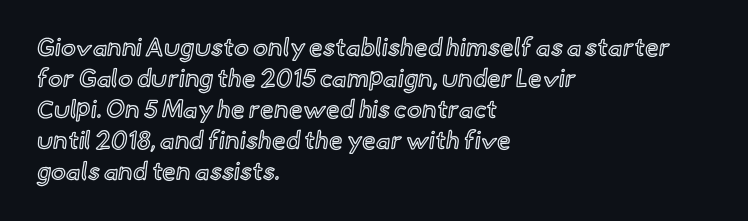
{"underline": "no", "align": "left", "line_spacing_ratio": 1.24, "letter_spacing": "normal", "letter_spacing_em": 0.0, "glyph_px": 25}
